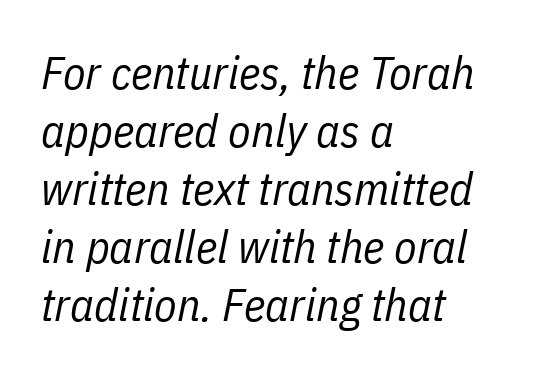
The image shows 46 px regular-weight, condensed type, italic (leaning right); set left-aligned, normal line spacing (1.26x), normal letter spacing, not underlined; low stroke contrast and a medium x-height.
